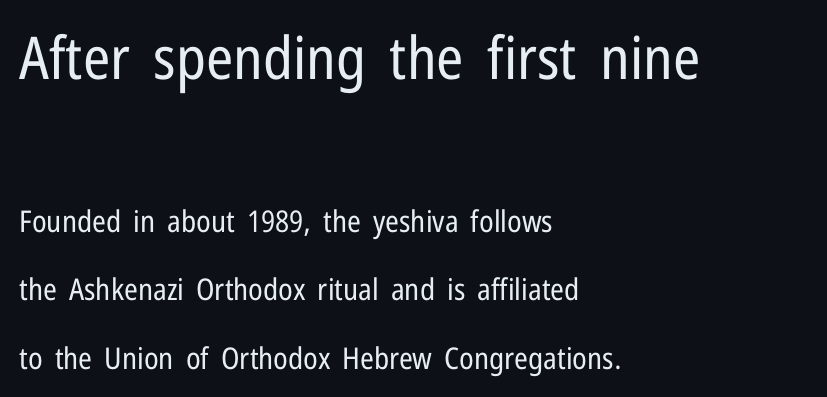
The image shows 59 px regular-weight, condensed sans-serif type, upright; set left-aligned, loose line spacing (2.28x), normal letter spacing, not underlined; the first (top) block is 1.97x larger; low stroke contrast and a medium x-height.
